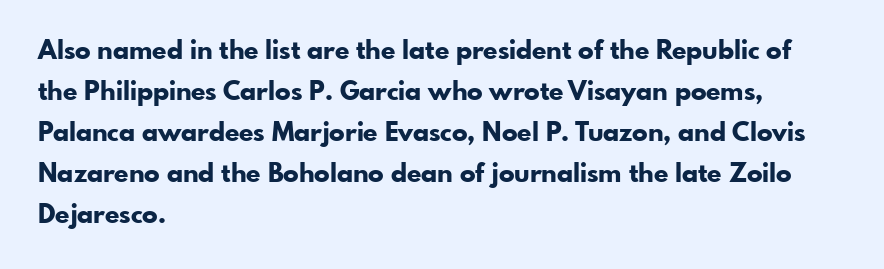
Q: Is the text bold? A: Yes.
Q: Is the text italic (slanted)? A: No, it is upright.
Q: Is the text underlined? A: No.
Q: How is the paragraph aligned? A: Left-aligned.
Q: Is the spacing between letters normal or unusually wide? A: Normal.
Q: Is the spacing between lines tight, normal or loose? A: Normal.
